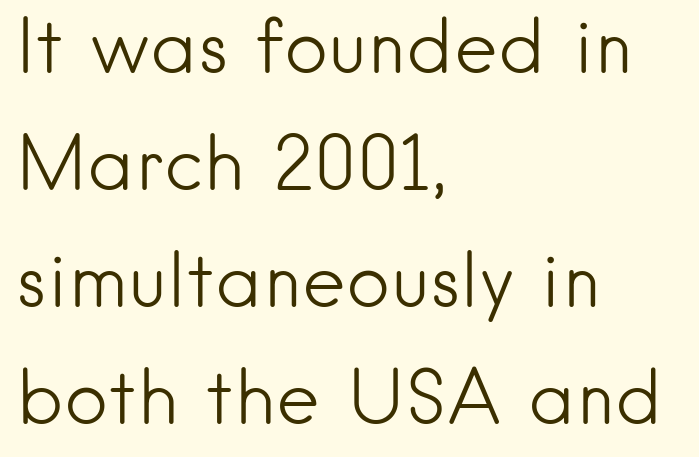
Heaviness? Minimal to ordinary, like unemphasized prose. Compared with typical body copy, the letter spacing here is the same. The text was rendered using a sans face with plain stroke endings. Posture: vertical.
